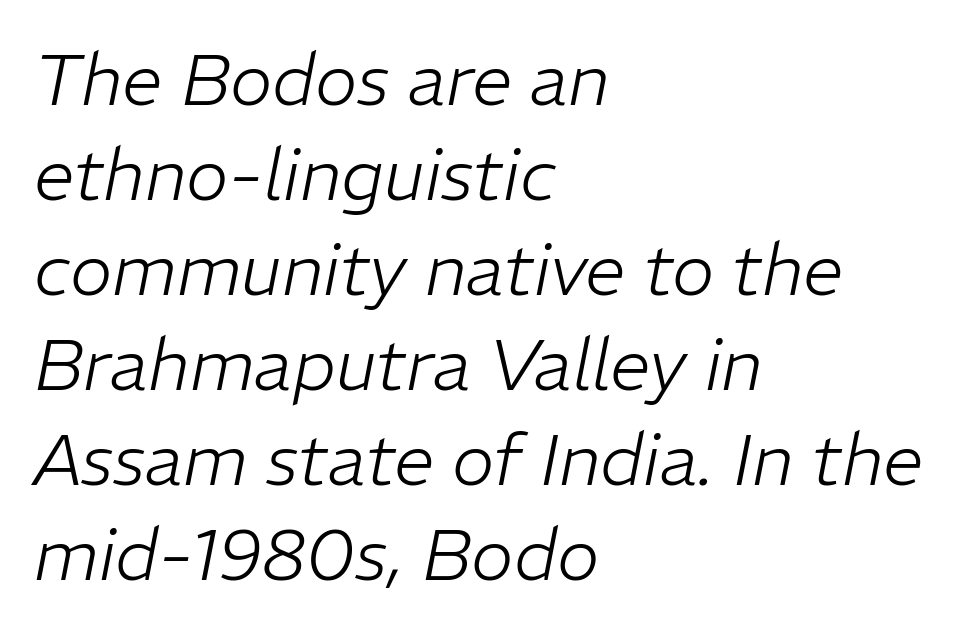
{"italic": "yes", "lean": "right", "slant_degrees": 11, "bold": "no", "weight": "light", "width": "normal", "stroke_contrast": "low", "x_height": "medium", "monospaced": "no", "underline": "no", "align": "left", "line_spacing": "normal", "line_spacing_ratio": 1.32, "letter_spacing": "normal", "letter_spacing_em": 0.0, "glyph_px": 72}
